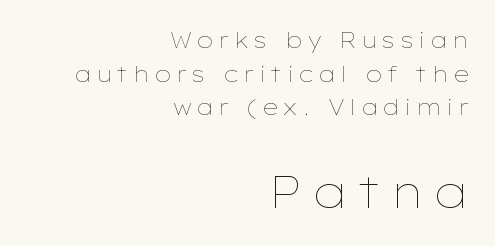
The image shows 45 px thin, wide type, upright; set right-aligned, normal line spacing (1.53x), not underlined; the second (bottom) block is 2.05x larger; low stroke contrast and a medium x-height.
